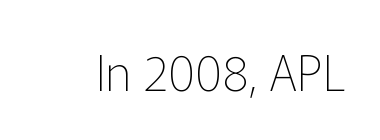
The weight tops out at a normal text grade. Style check: upright. Spacing between characters is what you'd get straight out of the box. This rendering employs a face without finishing strokes, i.e., a sans-serif. Bare-footed words on every line. The letters advance in unequal steps, a hallmark of proportional type.
